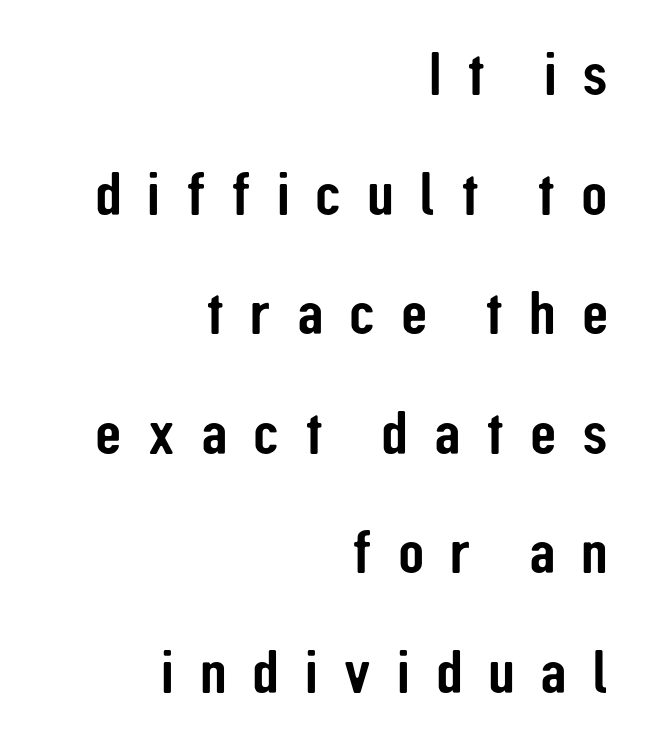
{"serif": "no", "italic": "no", "width": "condensed", "stroke_contrast": "low", "x_height": "medium", "monospaced": "no", "underline": "no", "align": "right", "line_spacing": "loose", "line_spacing_ratio": 1.96, "letter_spacing": "wide", "letter_spacing_em": 0.42, "glyph_px": 61}
